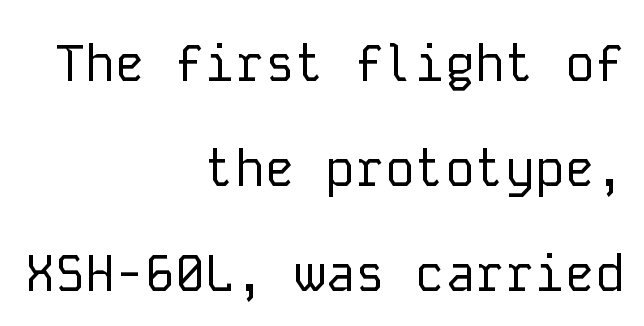
The image shows 50 px regular-weight sans-serif type, upright, monospaced; set right-aligned, loose line spacing (2.1x), normal letter spacing, not underlined; low stroke contrast and a medium x-height.
